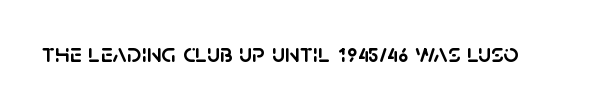
{"italic": "no", "underline": "no", "letter_spacing": "normal", "letter_spacing_em": 0.0, "glyph_px": 27}
